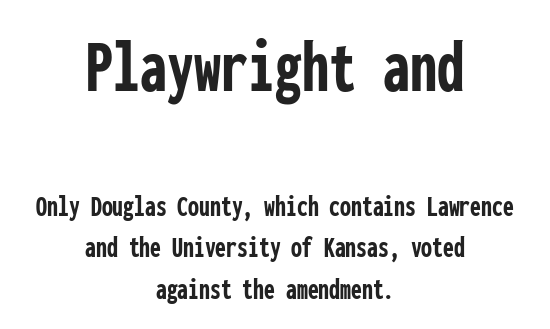
Q: Is the text bold? A: Yes.
Q: Is the text italic (slanted)? A: No, it is upright.
Q: Is the typeface a serif or a sans-serif typeface? A: Sans-serif.
Q: Is the text underlined? A: No.
Q: How is the paragraph aligned? A: Centered.
Q: Is the spacing between letters normal or unusually wide? A: Normal.
Q: Is the spacing between lines tight, normal or loose? A: Normal.
Q: Which block of text is set in a larger size, the first (top) or the second (bottom)? A: The first (top) one.
Q: Width (condensed, normal, or wide)? A: Condensed.
Q: Stroke contrast? A: Low.
Q: x-height? A: Medium.
Q: Monospaced? A: Yes.
